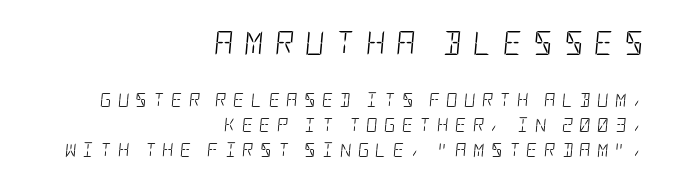
Stem width sits at or under what a default text font uses. In CSS terms this would be text-align: right. Students, note that the glyphs here are deliberately spaced far apart. The text carries the slant typical of an italic or oblique font. The upper block of text is set noticeably larger than the block beneath it. Unmarked baselines from the first word to the last.
